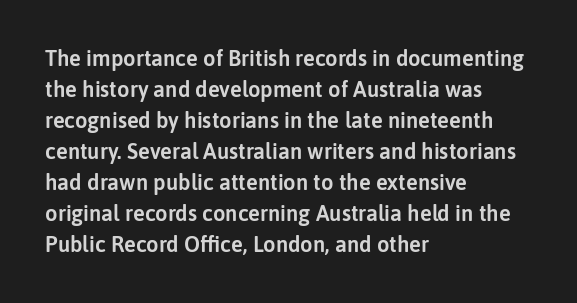
Q: Is the text italic (slanted)? A: No, it is upright.
Q: Is the text underlined? A: No.
Q: How is the paragraph aligned? A: Left-aligned.
Q: Is the spacing between letters normal or unusually wide? A: Normal.
Q: Is the spacing between lines tight, normal or loose? A: Normal.
